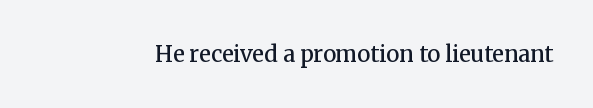
The image shows 22 px text type, upright; set normal letter spacing, not underlined.
